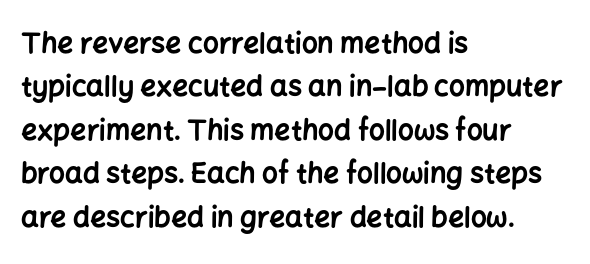
This sample uses plain, unmodified letter spacing. Pretty heavy lettering here — definitely bold. Descenders are the only things crossing below the line. I'd call this a sans setting — the letters go barefoot. Characters remain perfectly vertical along every line. Horizontally, the lines are justified to the leading edge only.
